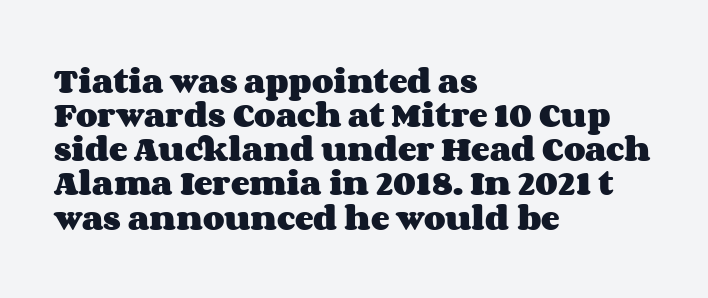
{"italic": "no", "bold": "yes", "weight": "heavy", "width": "wide", "stroke_contrast": "medium", "x_height": "large", "monospaced": "no", "underline": "no", "align": "left", "line_spacing_ratio": 1.22, "letter_spacing": "normal", "letter_spacing_em": 0.0, "glyph_px": 28}
